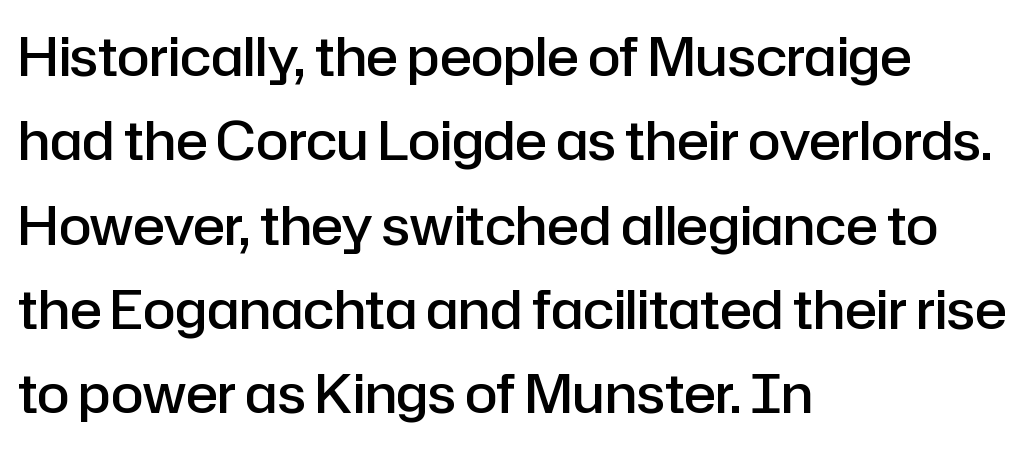
This sample has the flowing, uneven cadence of proportional lettering. The rendering shows plain stroke endings on the letterforms — a sans-serif design. Only glyphs here, with clear space below each row. Regular leading. Stroke thickness is moderately raised; the sample reads as semibold. The font's upright variant was chosen for this text.
